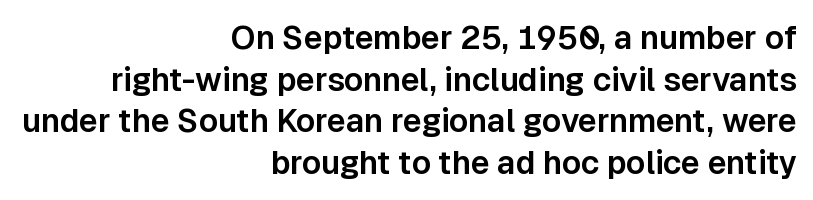
The image shows 32 px sans-serif type, upright; set right-aligned, normal line spacing (1.3x), normal letter spacing, not underlined; low stroke contrast and a medium x-height.
